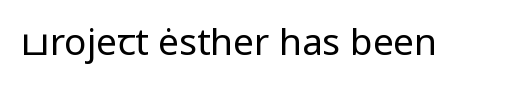
The image shows 37 px regular-weight sans-serif type, upright; set normal letter spacing, not underlined; low stroke contrast and a medium x-height.
